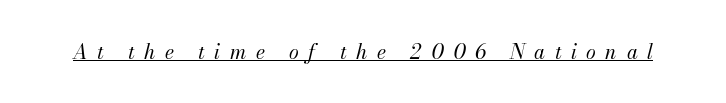
{"italic": "yes", "lean": "right", "slant_degrees": 13, "bold": "no", "underline": "yes", "letter_spacing": "wide", "letter_spacing_em": 0.48, "glyph_px": 20}
